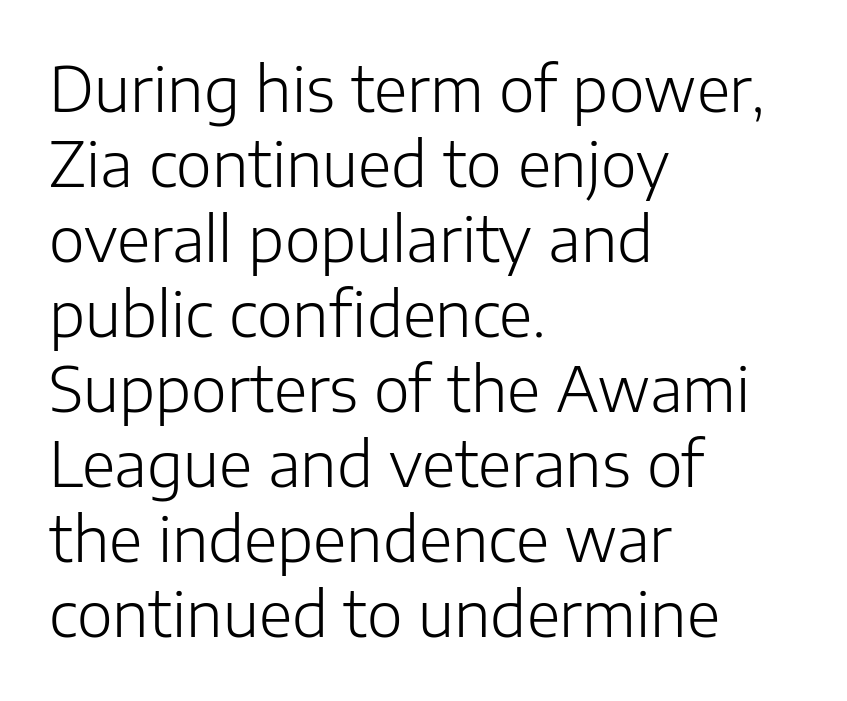
The image shows 61 px light sans-serif type, upright; set left-aligned, line spacing 1.23x, normal letter spacing, not underlined; low stroke contrast and a medium x-height.
